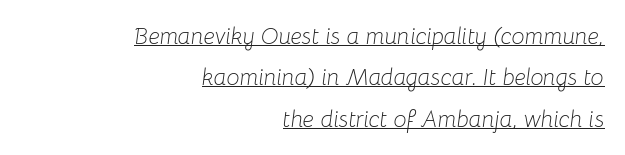
The image shows 23 px text type, italic (leaning right); set right-aligned, line spacing 1.8x, normal letter spacing, underlined.
